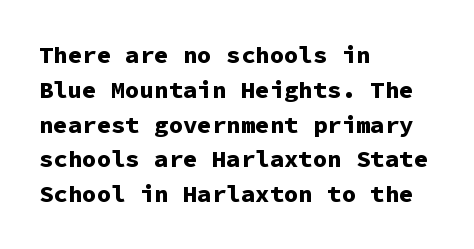
Q: Is the text bold? A: Yes.
Q: Is the text italic (slanted)? A: No, it is upright.
Q: Is the text underlined? A: No.
Q: How is the paragraph aligned? A: Left-aligned.
Q: Is the spacing between letters normal or unusually wide? A: Normal.
Q: Is the spacing between lines tight, normal or loose? A: Normal.
